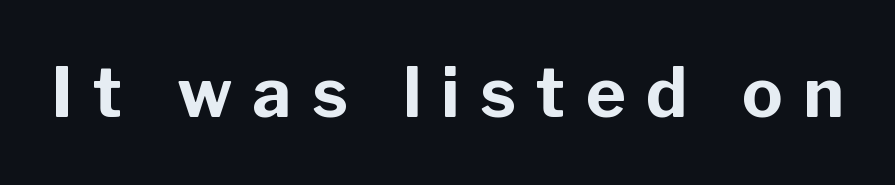
Rendered with straight, roman letterforms. The typesetting leans heavy: a genuine bold. This sample uses a sans-serif face. Honestly, the letter spacing is so wide it's the main thing you notice. The letters advance in unequal steps, a hallmark of proportional type. Letters rest on an invisible, unmarked baseline.
